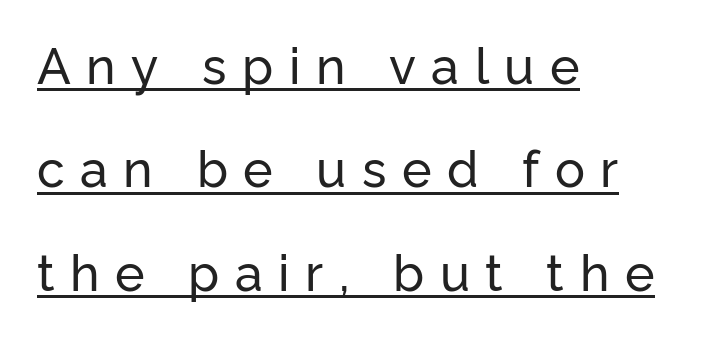
The glyphs in this specimen are sans serif. A roman cut, with each character standing at attention. Substantial extra tracking has been applied to these lines. Each letter keeps its own natural width here, so spacing adapts to shape.
